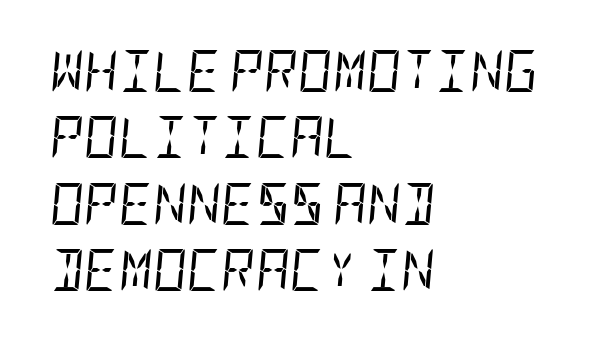
{"italic": "yes", "lean": "right", "slant_degrees": 5, "bold": "no", "weight": "regular", "width": "condensed", "stroke_contrast": "low", "x_height": "large", "underline": "no", "align": "left", "line_spacing": "normal", "line_spacing_ratio": 1.58, "letter_spacing": "normal", "letter_spacing_em": 0.0, "glyph_px": 42}
